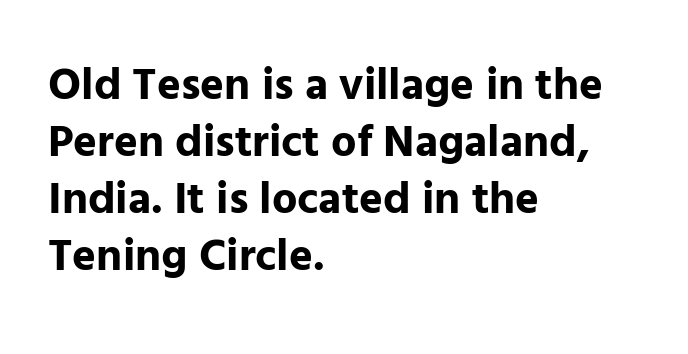
Q: Is the text bold? A: Yes.
Q: Is the text italic (slanted)? A: No, it is upright.
Q: Is the typeface a serif or a sans-serif typeface? A: Sans-serif.
Q: Is the text underlined? A: No.
Q: How is the paragraph aligned? A: Left-aligned.
Q: Is the spacing between letters normal or unusually wide? A: Normal.
Q: Is the spacing between lines tight, normal or loose? A: Normal.
Q: Width (condensed, normal, or wide)? A: Normal.
Q: Stroke contrast? A: Low.
Q: x-height? A: Medium.
Q: Monospaced? A: No.
